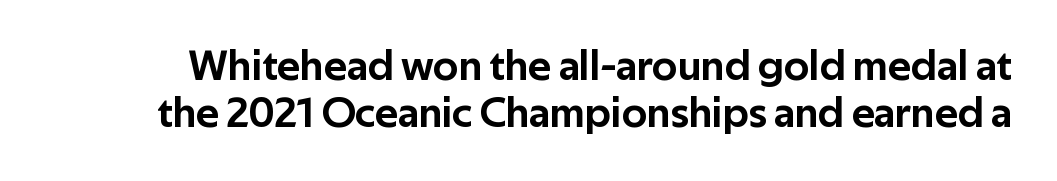
The face used here is rendered with its standard letterfit. Quick note: interline space is minimal. Nope, no serifs anywhere on these letters. Upright lettering throughout. Looks like regular typesetting: each glyph gets only the width it needs. The space directly below the letters is spotless.
